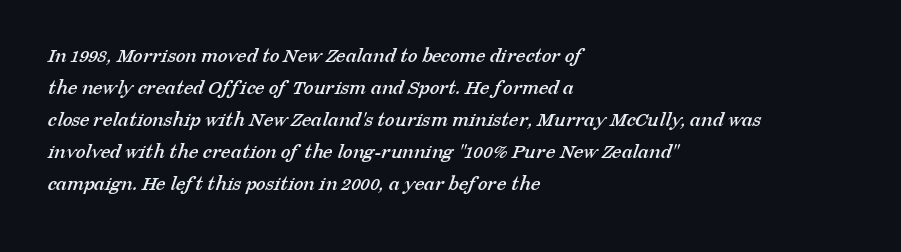
{"underline": "no", "align": "left", "line_spacing": "normal", "line_spacing_ratio": 1.46, "letter_spacing": "normal", "letter_spacing_em": 0.0, "glyph_px": 22}
